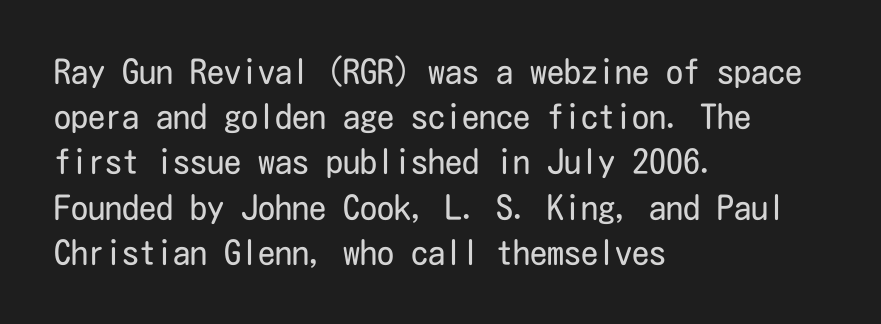
The image shows 34 px regular-weight, condensed sans-serif type, upright; set left-aligned, normal line spacing (1.33x), normal letter spacing, not underlined; low stroke contrast and a medium x-height.
